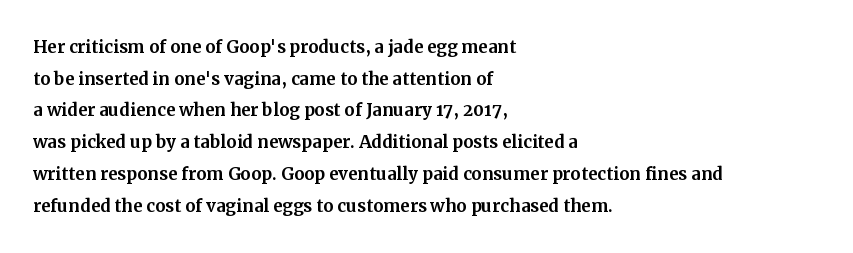
The tracking reads as untouched default to a designer's eye. These lines were composed using upright roman letters. A clean baseline with only descenders dipping below it. The designer left line spacing at the default. The lines are quadded left.
